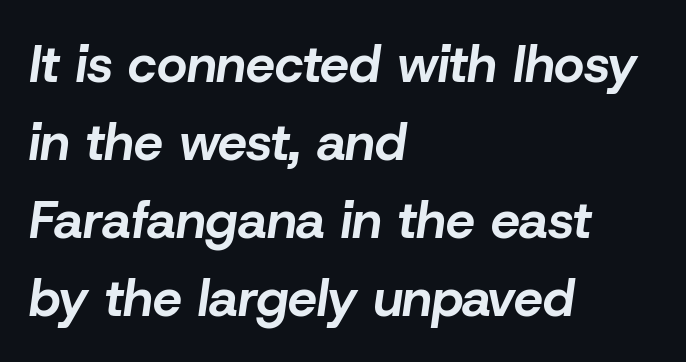
Only glyphs here, with clear space below each row. On the weight axis this lands at bold, roughly 700. Is the letter spacing exaggerated? No — it looks like the ordinary default. The passage shown stacks its lines at a standard gap. Note the varied advance widths — an 'i' is clearly narrower than an 'm'. The axis of the letterforms is tilted away from vertical.
